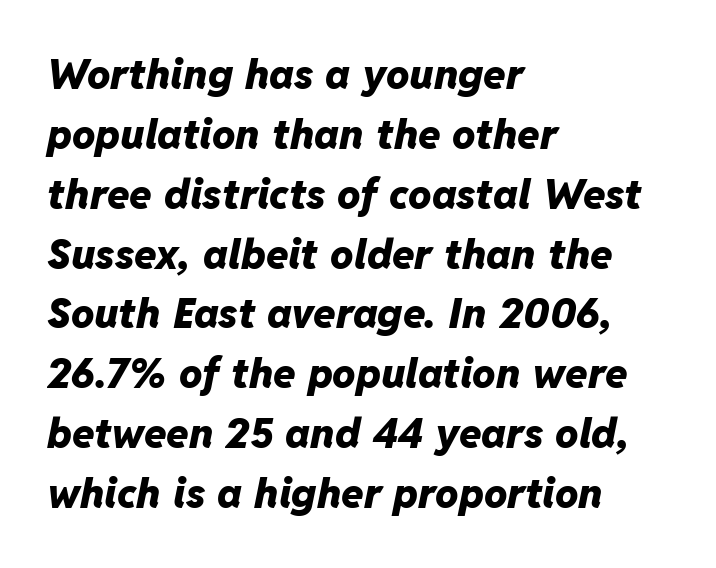
Q: Is the text bold? A: Yes.
Q: Is the text italic (slanted)? A: Yes, it leans right by about 11 degrees.
Q: Is the text underlined? A: No.
Q: How is the paragraph aligned? A: Left-aligned.
Q: Is the spacing between letters normal or unusually wide? A: Normal.
Q: Is the spacing between lines tight, normal or loose? A: Normal.
Q: Width (condensed, normal, or wide)? A: Normal.
Q: Stroke contrast? A: Low.
Q: x-height? A: Medium.
Q: Monospaced? A: No.
